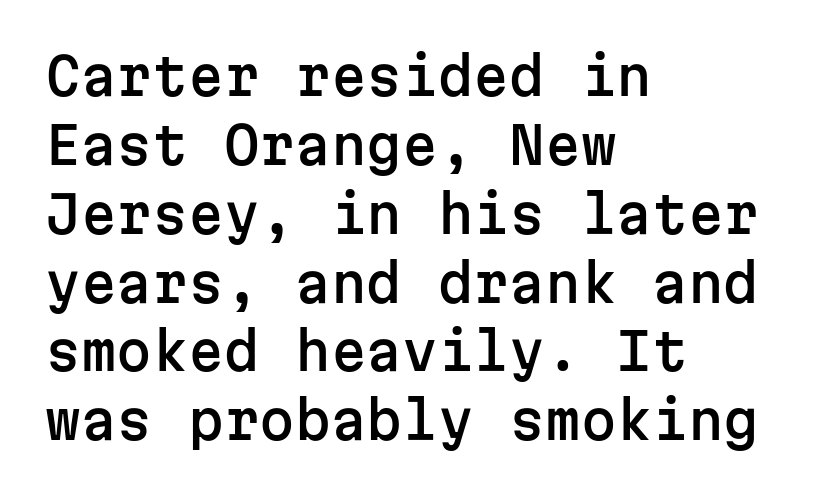
Each row of text sits above clean, open space. A typesetter would label this face a sans. The gaps between neighbouring characters are ordinary and unremarkable. The lettering holds an erect, upright posture throughout. The rendering uses typewriter-style spacing with identical character cells.
